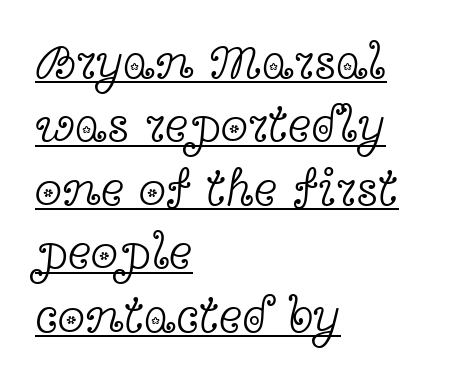
Rendered with straight, roman letterforms. The setting favours the left margin, as ordinary paragraphs usually do. The rendering uses the underline text-decoration. What stands out about the letter spacing? Nothing — it is the standard amount. Think of a printed novel: that variable character pitch is what you see here.
